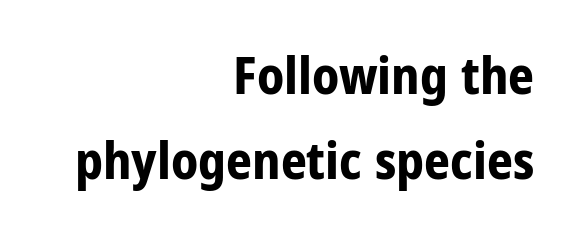
Line spacing here is normal. The specimen reads as upright at a glance. Is this a fixed-width face? No — the glyphs have proportional, varying widths. Reading down the block, your eye finds every line finishing at a fixed right position. Between one letter and the next there's only the usual sliver of space. Typographically, this falls in the sans-serif category.
